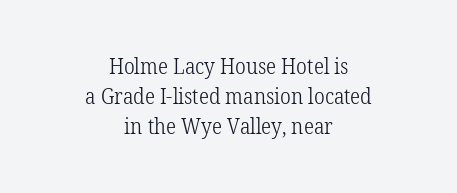
The image shows 21 px text type, upright; set centered, normal line spacing (1.43x), normal letter spacing, not underlined.
